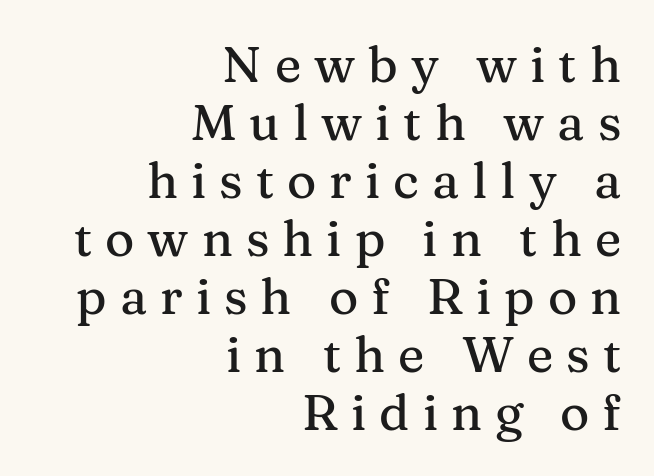
The image shows 50 px serif type, upright; set right-aligned, line spacing 1.16x, unusually wide letter spacing (+0.26 em), not underlined; medium stroke contrast and a medium x-height.
